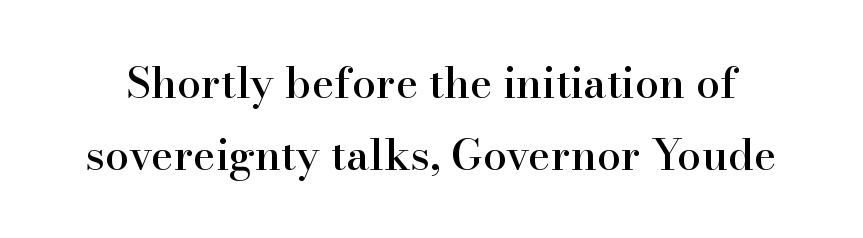
{"serif": "yes", "italic": "no", "width": "normal", "stroke_contrast": "high", "x_height": "small", "monospaced": "no", "underline": "no", "line_spacing": "normal", "line_spacing_ratio": 1.68, "letter_spacing": "normal", "letter_spacing_em": 0.0, "glyph_px": 43}
